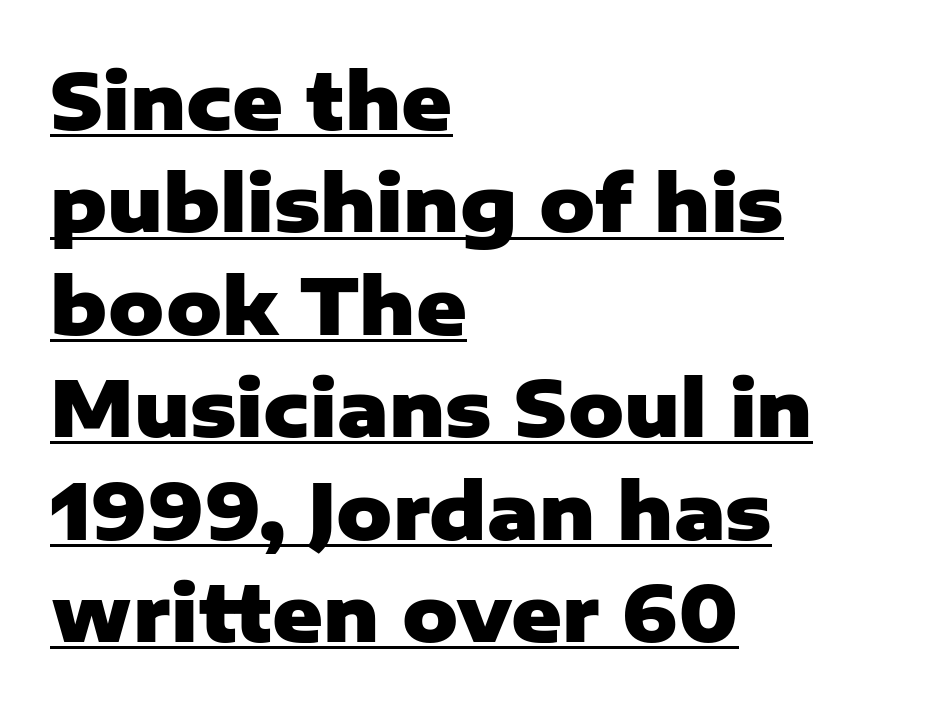
Q: Is the text bold? A: Yes.
Q: Is the text italic (slanted)? A: No, it is upright.
Q: Is the typeface a serif or a sans-serif typeface? A: Sans-serif.
Q: Is the text underlined? A: Yes.
Q: How is the paragraph aligned? A: Left-aligned.
Q: Is the spacing between letters normal or unusually wide? A: Normal.
Q: Is the spacing between lines tight, normal or loose? A: Normal.
Q: Width (condensed, normal, or wide)? A: Normal.
Q: Stroke contrast? A: Low.
Q: x-height? A: Medium.
Q: Monospaced? A: No.
